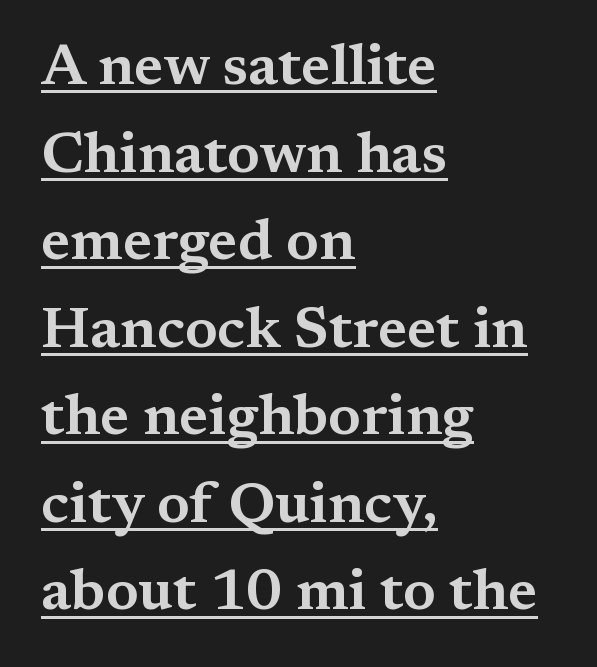
The image shows 58 px wide serif type, upright; set left-aligned, normal line spacing (1.51x), normal letter spacing, underlined; medium stroke contrast and a medium x-height.
